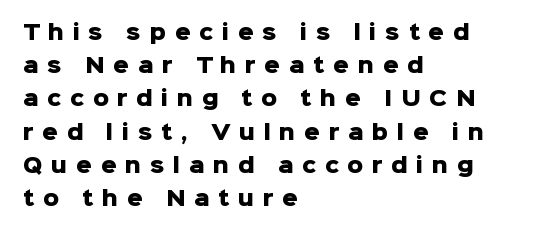
The image shows 20 px bold type, upright; set left-aligned, normal line spacing (1.66x), unusually wide letter spacing (+0.42 em), not underlined.
